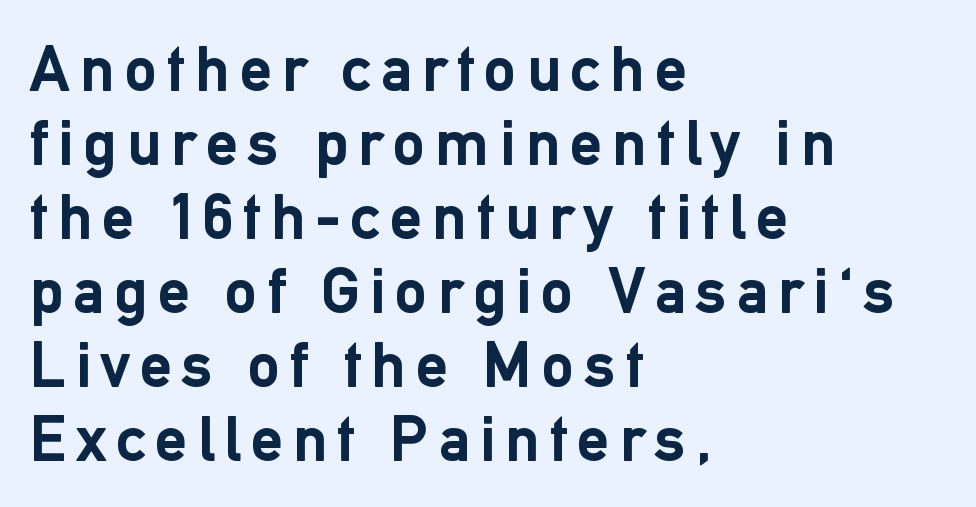
Q: Is the text bold? A: Yes.
Q: Is the text italic (slanted)? A: No, it is upright.
Q: Is the typeface a serif or a sans-serif typeface? A: Sans-serif.
Q: Is the text underlined? A: No.
Q: How is the paragraph aligned? A: Left-aligned.
Q: Is the spacing between lines tight, normal or loose? A: Tight.
Q: Width (condensed, normal, or wide)? A: Normal.
Q: Stroke contrast? A: Low.
Q: x-height? A: Medium.
Q: Monospaced? A: No.
